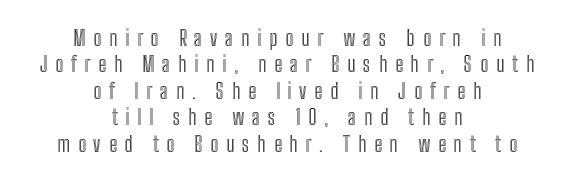
This block has exactly the height ordinary leading produces. How are the letters spaced? Widely, with obvious added tracking. The lines in this sample share a center point and differ in where they start and stop. A clean baseline with only descenders dipping below it. Notice how the stems are strictly vertical — no italics here.
